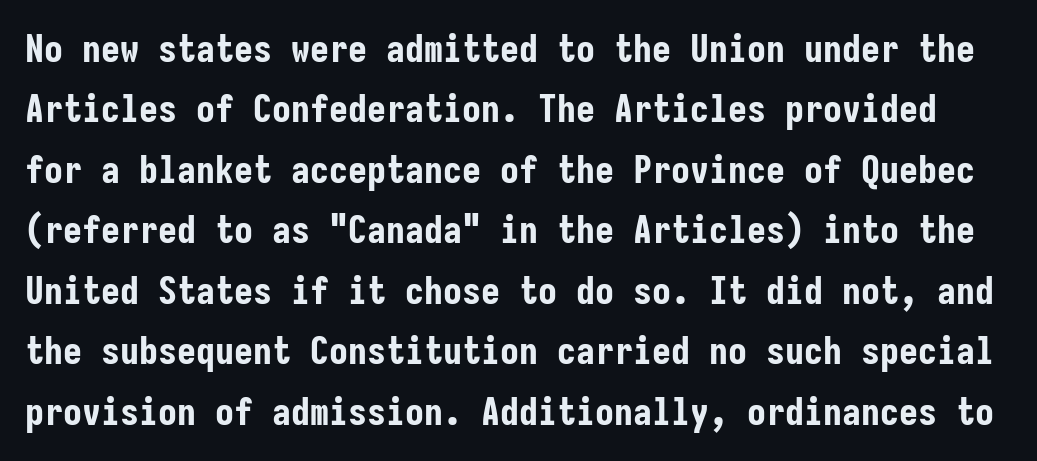
Q: Is the text bold? A: Yes.
Q: Is the text italic (slanted)? A: No, it is upright.
Q: Is the typeface a serif or a sans-serif typeface? A: Sans-serif.
Q: Is the text underlined? A: No.
Q: Is the spacing between letters normal or unusually wide? A: Normal.
Q: Is the spacing between lines tight, normal or loose? A: Normal.
Q: Width (condensed, normal, or wide)? A: Condensed.
Q: Stroke contrast? A: Low.
Q: x-height? A: Medium.
Q: Monospaced? A: Yes.
